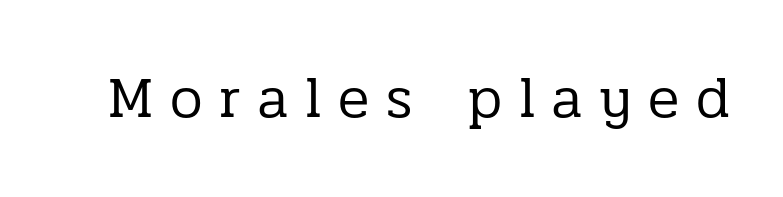
{"serif": "yes", "italic": "no", "bold": "no", "weight": "regular", "width": "normal", "stroke_contrast": "low", "x_height": "medium", "monospaced": "no", "underline": "no", "letter_spacing": "wide", "letter_spacing_em": 0.29, "glyph_px": 58}
